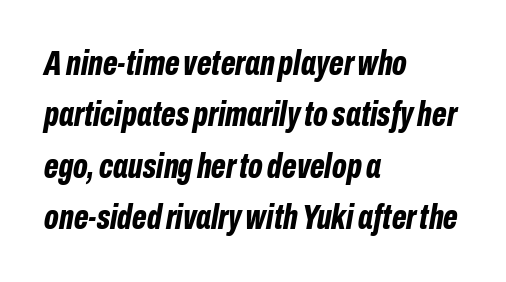
If you measured baseline to baseline, you'd find a middling distance. Typesetter's note: full bold, strokes at maximum text heaviness. Every row of glyphs begins at an identical x-position on the left. Each letter keeps its own natural width here, so spacing adapts to shape. Clear beneath every line of the passage. Is the letter spacing exaggerated? No — it looks like the ordinary default.
